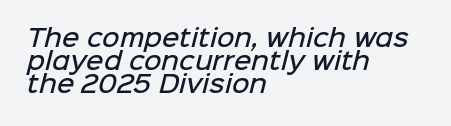
{"bold": "semi", "underline": "no", "align": "left", "line_spacing": "tight", "line_spacing_ratio": 0.96, "letter_spacing": "normal", "letter_spacing_em": 0.0, "glyph_px": 24}
